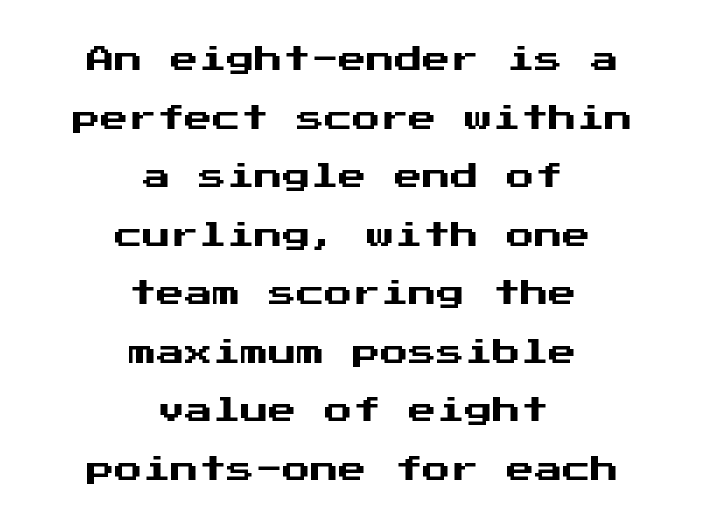
Unmarked baselines from the first word to the last. These lines stand farther apart than default settings would place them. Caption: multi-line text, centered on the measure. Style check: upright.
